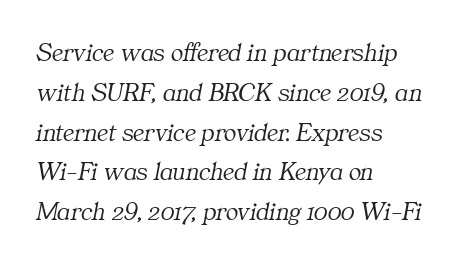
The image shows 26 px text type, italic (leaning right); set left-aligned, normal line spacing (1.53x), normal letter spacing, not underlined.
